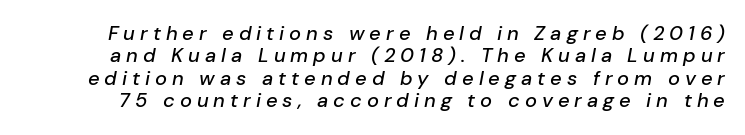
The image shows 20 px text type, italic (leaning right); set tight line spacing (1.12x), unusually wide letter spacing (+0.25 em), not underlined.
